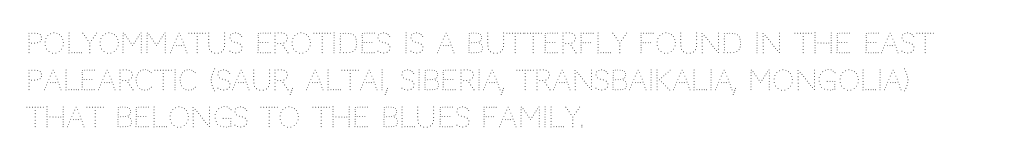
{"italic": "no", "bold": "no", "weight": "thin", "width": "normal", "stroke_contrast": "medium", "x_height": "large", "monospaced": "no", "underline": "no", "align": "left", "line_spacing": "normal", "line_spacing_ratio": 1.32, "letter_spacing": "normal", "letter_spacing_em": 0.0, "glyph_px": 28}
